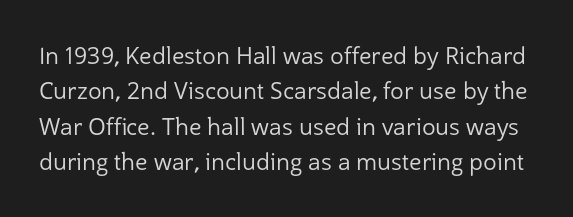
Q: Is the text bold? A: No.
Q: Is the text italic (slanted)? A: No, it is upright.
Q: Is the text underlined? A: No.
Q: Is the spacing between letters normal or unusually wide? A: Normal.
Q: Is the spacing between lines tight, normal or loose? A: Normal.
